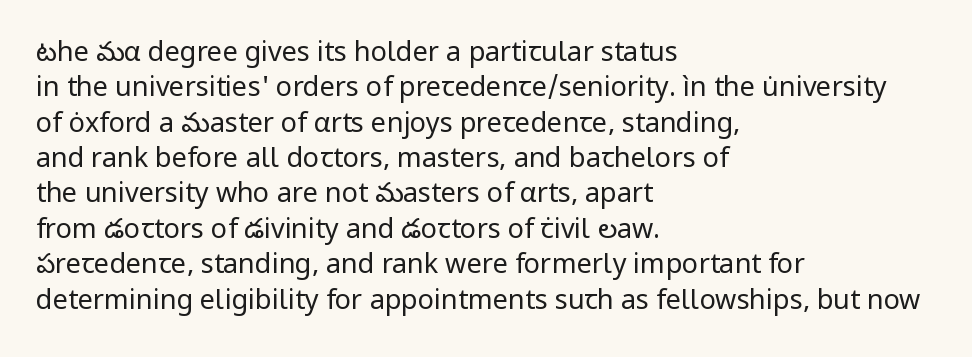
Line beginnings align vertically; line endings do not. The typography opts for an upright posture over an oblique one. Baseline-to-baseline distance is the conventional proportion of letter height. The characters are drawn with everyday or finer stroke widths. Here the glyphs are tracked normally, forming tight word shapes.
